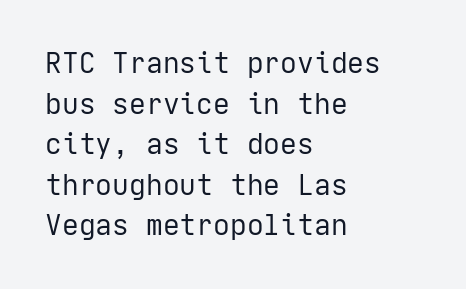
The image shows 28 px regular-weight sans-serif type, upright; set left-aligned, normal line spacing (1.45x), normal letter spacing, not underlined; low stroke contrast and a medium x-height.
